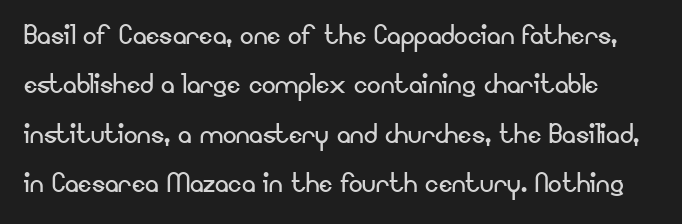
Q: Is the text bold? A: No.
Q: Is the text italic (slanted)? A: No, it is upright.
Q: Is the typeface a serif or a sans-serif typeface? A: Sans-serif.
Q: Is the text underlined? A: No.
Q: Is the spacing between letters normal or unusually wide? A: Normal.
Q: Is the spacing between lines tight, normal or loose? A: Normal.
Q: Width (condensed, normal, or wide)? A: Normal.
Q: Stroke contrast? A: Low.
Q: x-height? A: Small.
Q: Monospaced? A: No.
